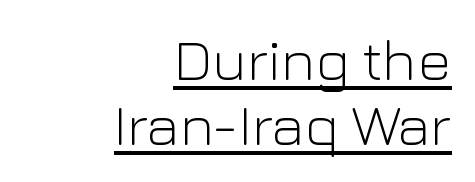
{"serif": "no", "italic": "no", "bold": "no", "weight": "light", "width": "normal", "stroke_contrast": "low", "x_height": "medium", "monospaced": "no", "underline": "yes", "align": "right", "line_spacing": "tight", "line_spacing_ratio": 1.12, "letter_spacing": "normal", "letter_spacing_em": 0.0, "glyph_px": 58}
